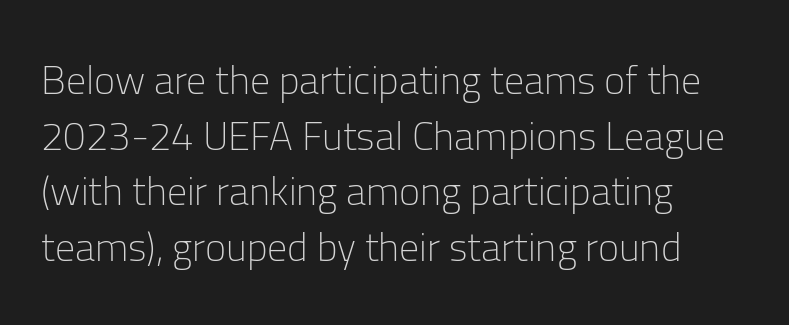
{"serif": "no", "italic": "no", "bold": "no", "weight": "light", "width": "normal", "stroke_contrast": "low", "x_height": "medium", "monospaced": "no", "underline": "no", "align": "left", "line_spacing": "normal", "line_spacing_ratio": 1.39, "letter_spacing": "normal", "letter_spacing_em": 0.0, "glyph_px": 40}
